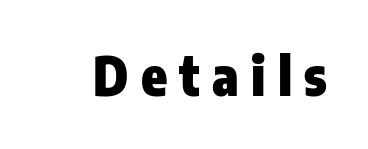
The image shows 53 px heavy, condensed sans-serif type, upright; set unusually wide letter spacing (+0.23 em), not underlined; low stroke contrast and a medium x-height.
